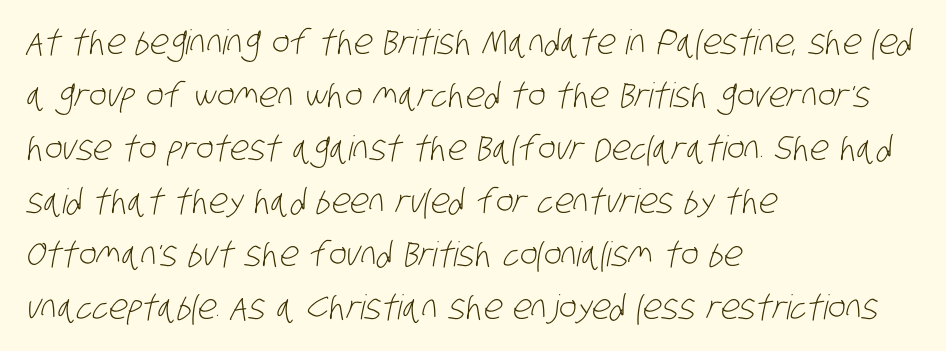
{"serif": "no", "bold": "no", "weight": "light", "width": "condensed", "stroke_contrast": "low", "x_height": "large", "monospaced": "no", "underline": "no", "align": "left", "line_spacing": "normal", "line_spacing_ratio": 1.56, "letter_spacing": "normal", "letter_spacing_em": 0.0, "glyph_px": 34}
